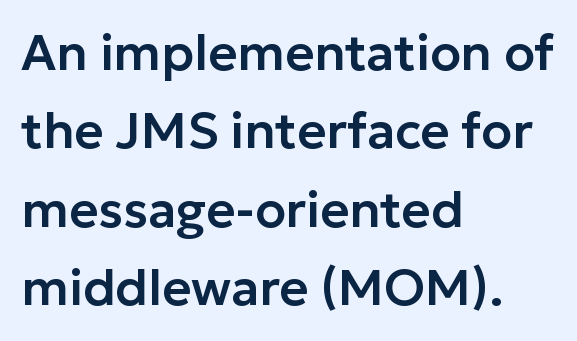
Q: Is the text italic (slanted)? A: No, it is upright.
Q: Is the typeface a serif or a sans-serif typeface? A: Sans-serif.
Q: Is the text underlined? A: No.
Q: How is the paragraph aligned? A: Left-aligned.
Q: Is the spacing between letters normal or unusually wide? A: Normal.
Q: Is the spacing between lines tight, normal or loose? A: Normal.
Q: Width (condensed, normal, or wide)? A: Normal.
Q: Stroke contrast? A: Low.
Q: x-height? A: Medium.
Q: Monospaced? A: No.
